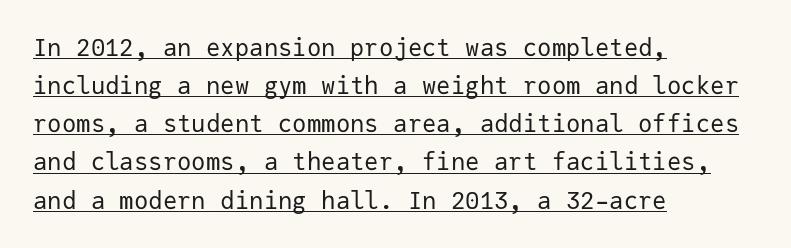
The image shows 24 px text type, upright; set left-aligned, normal line spacing (1.59x), normal letter spacing, underlined.
